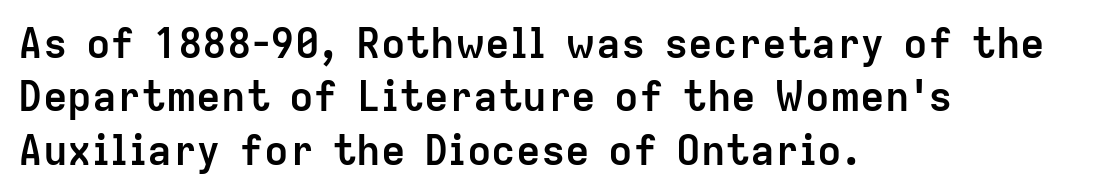
{"serif": "no", "italic": "no", "bold": "yes", "weight": "semibold", "width": "normal", "stroke_contrast": "low", "x_height": "medium", "monospaced": "no", "underline": "no", "align": "left", "line_spacing": "normal", "line_spacing_ratio": 1.3, "letter_spacing": "normal", "letter_spacing_em": 0.0, "glyph_px": 41}
